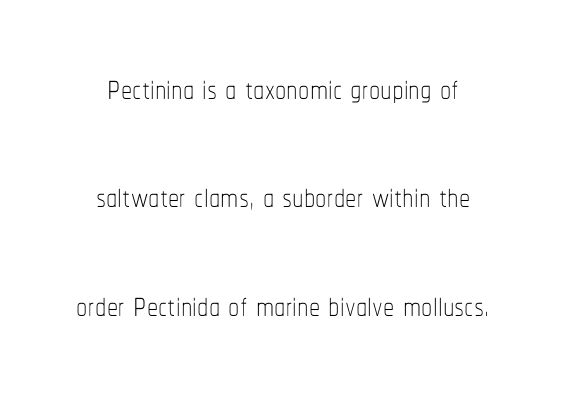
Q: Is the text bold? A: No.
Q: Is the text italic (slanted)? A: No, it is upright.
Q: Is the text underlined? A: No.
Q: How is the paragraph aligned? A: Centered.
Q: Is the spacing between letters normal or unusually wide? A: Normal.
Q: Is the spacing between lines tight, normal or loose? A: Loose.
Q: Width (condensed, normal, or wide)? A: Condensed.
Q: Stroke contrast? A: Low.
Q: x-height? A: Medium.
Q: Monospaced? A: No.
